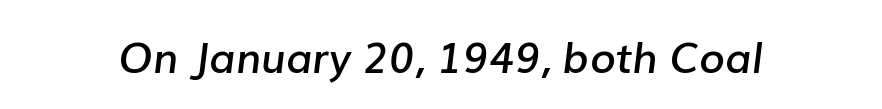
Q: Is the text bold? A: Semi-bold.
Q: Is the text italic (slanted)? A: Yes, it leans right by about 7 degrees.
Q: Is the text underlined? A: No.
Q: Is the spacing between letters normal or unusually wide? A: Normal.
Q: Width (condensed, normal, or wide)? A: Normal.
Q: Stroke contrast? A: Low.
Q: x-height? A: Medium.
Q: Monospaced? A: No.
